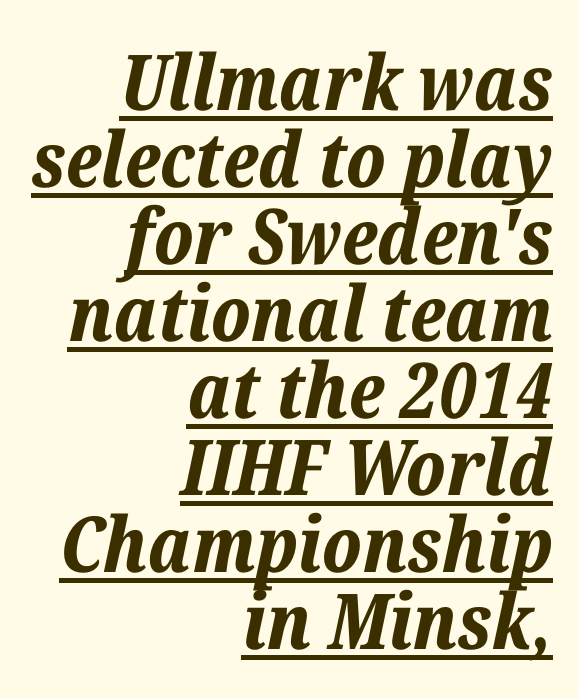
The image shows 77 px bold type, italic (leaning right); set right-aligned, tight line spacing (1.0x), normal letter spacing, underlined; low stroke contrast and a medium x-height.
